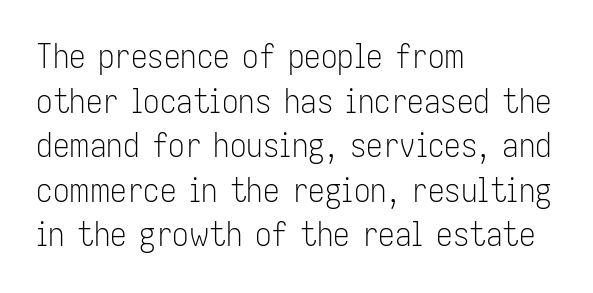
Horizontally, the lines are justified to the leading edge only. Plain, unruled lines of type. The type family on display is of the sans-serif kind. The passage shown is not bold in any degree. A typesetter would call this leading conventional body-copy spacing. The lettering stays uniformly vertical, giving the passage a roman look.
